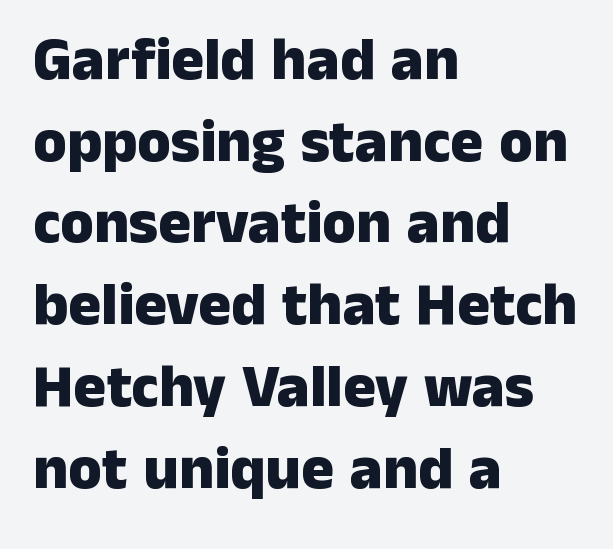
{"serif": "no", "italic": "no", "bold": "yes", "weight": "heavy", "width": "normal", "stroke_contrast": "low", "x_height": "medium", "monospaced": "no", "underline": "no", "align": "left", "line_spacing": "normal", "line_spacing_ratio": 1.34, "letter_spacing": "normal", "letter_spacing_em": 0.0, "glyph_px": 61}
